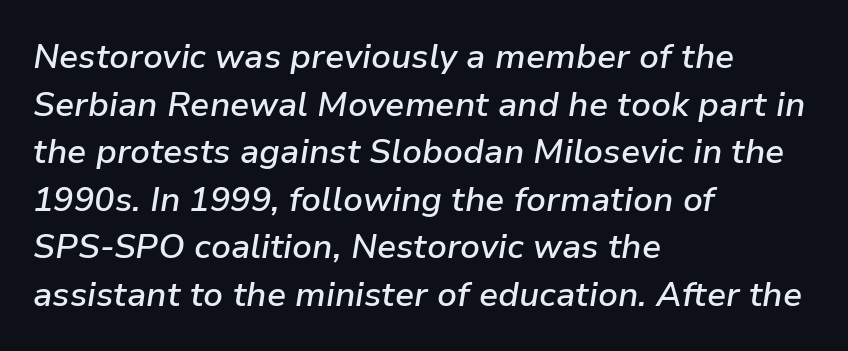
The space between consecutive lines is moderate. One-word summary of the alignment: left. Designer's note — italics engaged. Here the glyphs are tracked normally, forming tight word shapes. Proportional: the letters do not fall into vertical columns.
